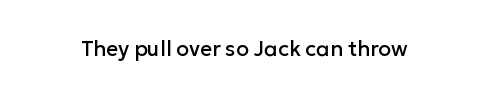
Q: Is the text italic (slanted)? A: No, it is upright.
Q: Is the text underlined? A: No.
Q: Is the spacing between letters normal or unusually wide? A: Normal.
